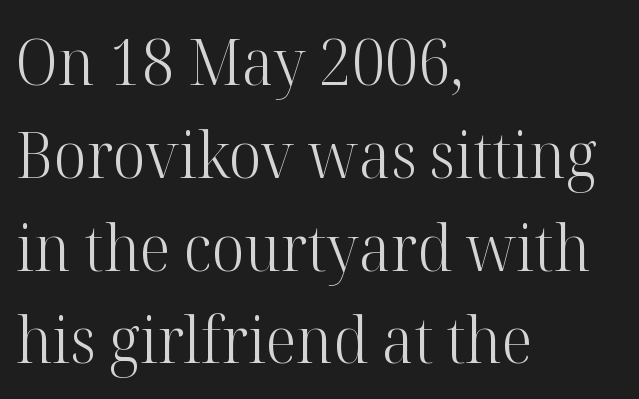
This reads as an unemphasized weight, regular at the heaviest. The face used here is rendered with its standard letterfit. Is this a fixed-width face? No — the glyphs have proportional, varying widths. Underline: absent.
